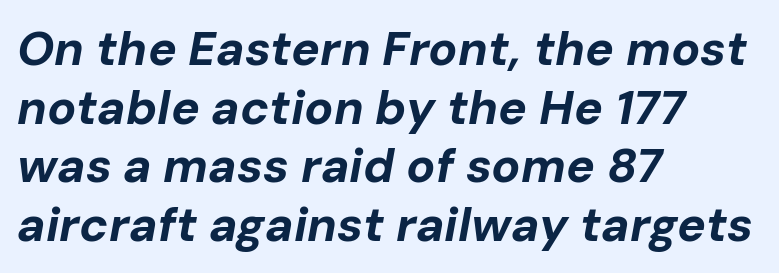
These lines were composed using italics. Decoration check: the copy has no underline. Summary of weight: heavy, a full bold. If you drew a ruler down the left edge, every line would touch it. This rendering leaves character spacing at its baseline value. Each letter keeps its own natural width here, so spacing adapts to shape.
